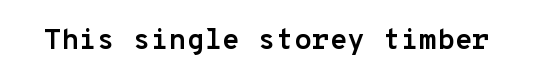
{"serif": "no", "italic": "no", "bold": "yes", "weight": "semibold", "width": "normal", "stroke_contrast": "low", "x_height": "medium", "monospaced": "yes", "underline": "no", "letter_spacing": "normal", "letter_spacing_em": 0.0, "glyph_px": 29}
